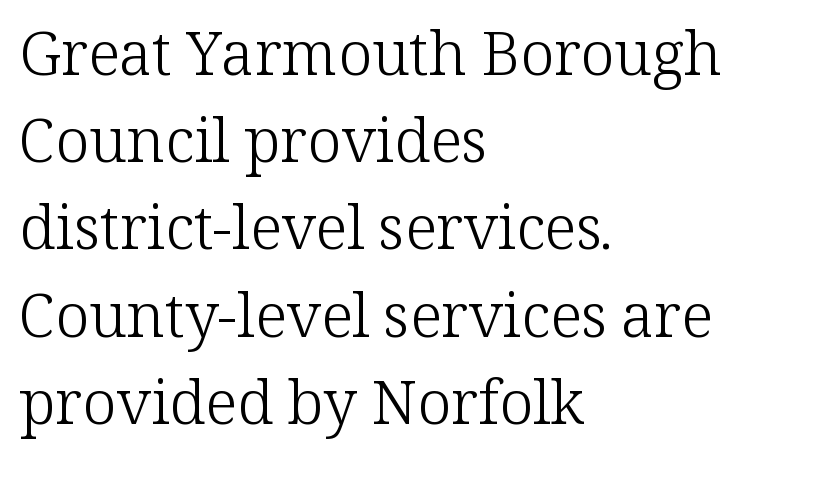
Q: Is the text bold? A: No.
Q: Is the text italic (slanted)? A: No, it is upright.
Q: Is the typeface a serif or a sans-serif typeface? A: Serif.
Q: Is the text underlined? A: No.
Q: How is the paragraph aligned? A: Left-aligned.
Q: Is the spacing between letters normal or unusually wide? A: Normal.
Q: Is the spacing between lines tight, normal or loose? A: Normal.
Q: Width (condensed, normal, or wide)? A: Normal.
Q: Stroke contrast? A: Low.
Q: x-height? A: Medium.
Q: Monospaced? A: No.
